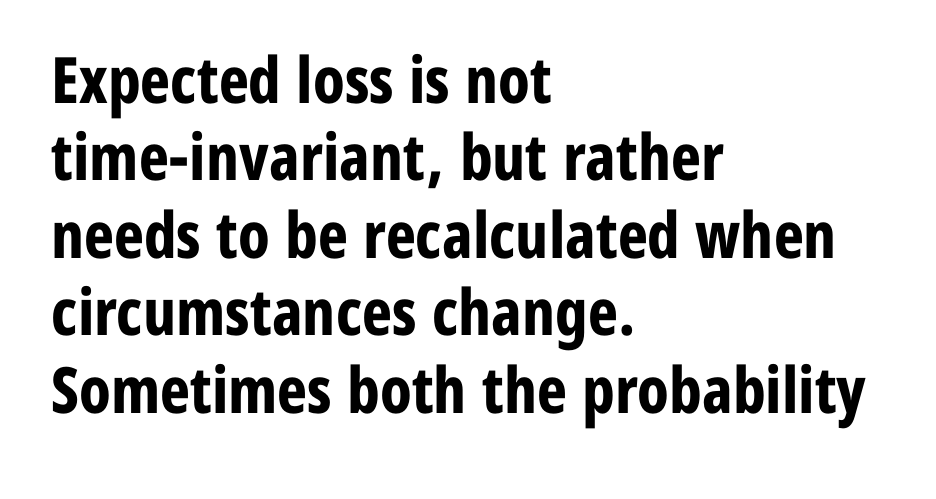
{"serif": "no", "italic": "no", "bold": "yes", "weight": "bold", "width": "condensed", "stroke_contrast": "low", "x_height": "medium", "monospaced": "no", "underline": "no", "align": "left", "line_spacing_ratio": 1.21, "letter_spacing": "normal", "letter_spacing_em": 0.0, "glyph_px": 64}
